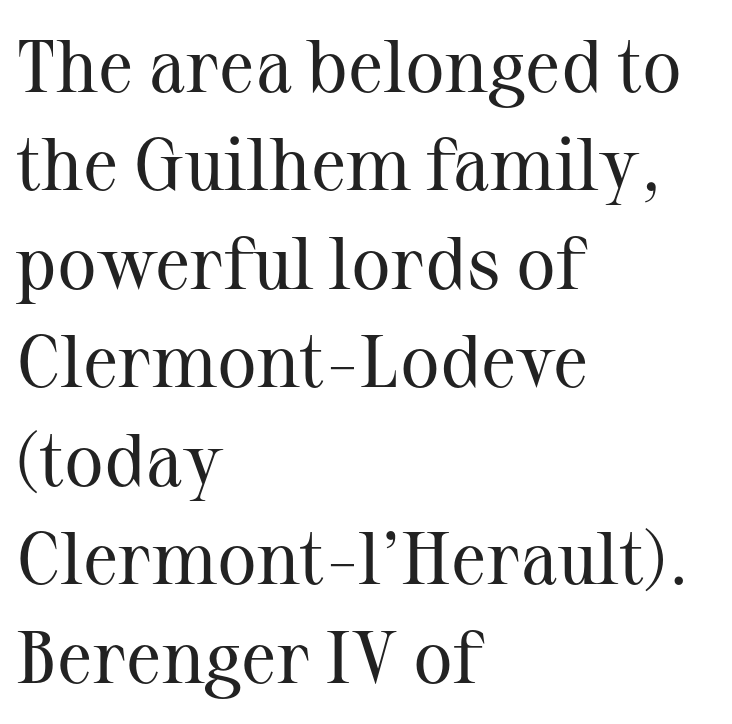
The image shows 74 px regular-weight serif type, upright; set left-aligned, normal line spacing (1.33x), normal letter spacing, not underlined; medium stroke contrast and a medium x-height.
